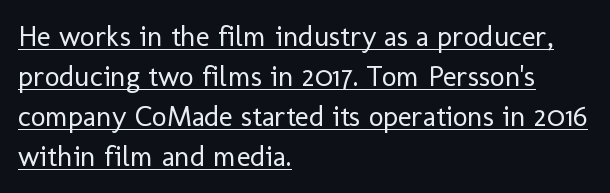
Q: Is the text bold? A: No.
Q: Is the text italic (slanted)? A: No, it is upright.
Q: Is the typeface a serif or a sans-serif typeface? A: Sans-serif.
Q: Is the text underlined? A: Yes.
Q: How is the paragraph aligned? A: Left-aligned.
Q: Is the spacing between letters normal or unusually wide? A: Normal.
Q: Is the spacing between lines tight, normal or loose? A: Normal.
Q: Width (condensed, normal, or wide)? A: Normal.
Q: Stroke contrast? A: Low.
Q: x-height? A: Medium.
Q: Monospaced? A: No.
